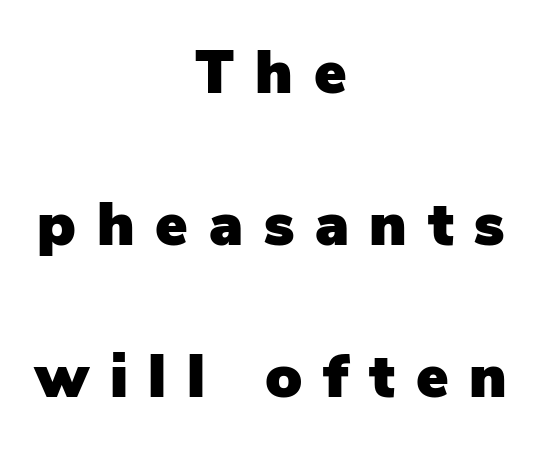
Q: Is the text italic (slanted)? A: No, it is upright.
Q: Is the typeface a serif or a sans-serif typeface? A: Sans-serif.
Q: Is the text underlined? A: No.
Q: How is the paragraph aligned? A: Centered.
Q: Is the spacing between letters normal or unusually wide? A: Unusually wide.
Q: Is the spacing between lines tight, normal or loose? A: Loose.
Q: Width (condensed, normal, or wide)? A: Normal.
Q: Stroke contrast? A: Low.
Q: x-height? A: Medium.
Q: Monospaced? A: No.
